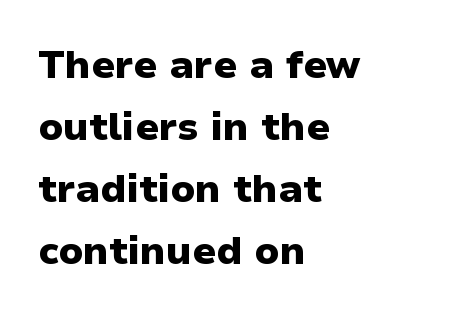
The image shows 39 px heavy sans-serif type, upright; set left-aligned, normal line spacing (1.59x), normal letter spacing, not underlined; low stroke contrast and a medium x-height.
